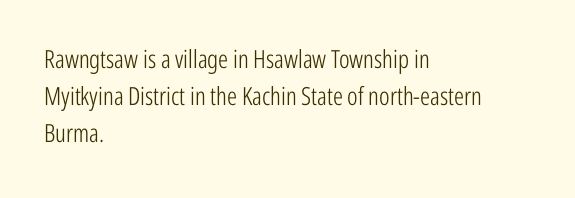
Q: Is the text bold? A: No.
Q: Is the text italic (slanted)? A: No, it is upright.
Q: Is the text underlined? A: No.
Q: How is the paragraph aligned? A: Left-aligned.
Q: Is the spacing between letters normal or unusually wide? A: Normal.
Q: Is the spacing between lines tight, normal or loose? A: Normal.
